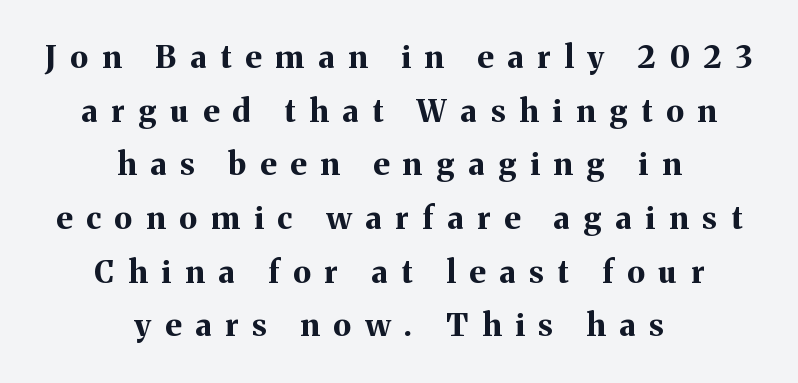
The image shows 31 px bold serif type, upright; set centered, line spacing 1.73x, unusually wide letter spacing (+0.45 em), not underlined; medium stroke contrast and a medium x-height.
